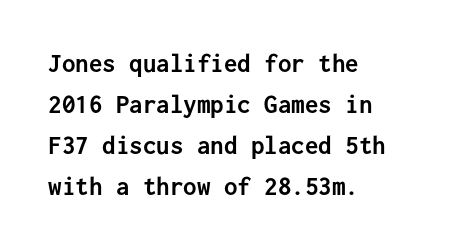
Line beginnings align vertically; line endings do not. Between one letter and the next there's only the usual sliver of space. Notice how descenders clear the ascenders below comfortably — that's standard leading. Does the lettering tilt? It doesn't — this is upright. Letters rest on an invisible, unmarked baseline.
